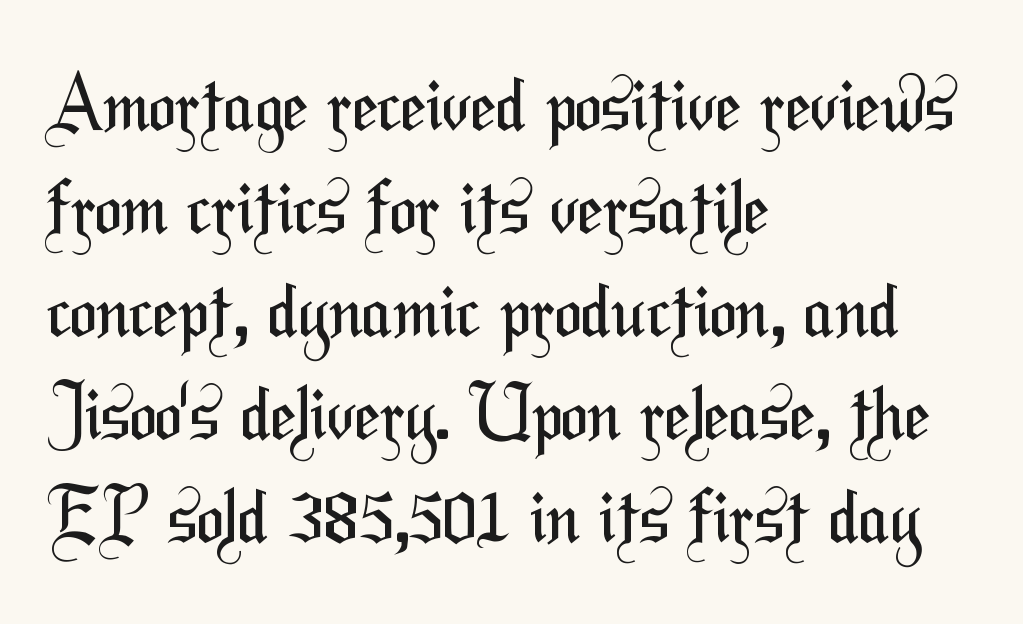
{"serif": "no", "bold": "no", "weight": "regular", "width": "condensed", "stroke_contrast": "medium", "x_height": "medium", "monospaced": "no", "underline": "no", "align": "left", "line_spacing": "normal", "line_spacing_ratio": 1.41, "letter_spacing": "normal", "letter_spacing_em": 0.0, "glyph_px": 73}
